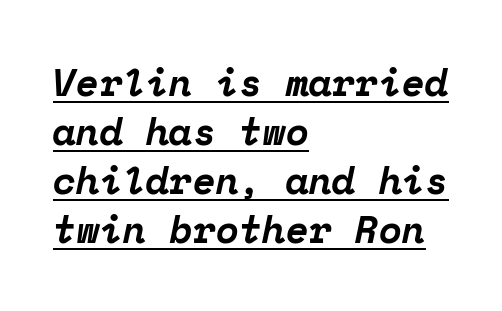
Does the weight exceed regular? Yes, all the way to bold. The line-height multiplier appears to be the usual default. The string is rendered with underlining switched on. The typesetter chose a ragged-right arrangement here. The face used here is rendered with its standard letterfit.
